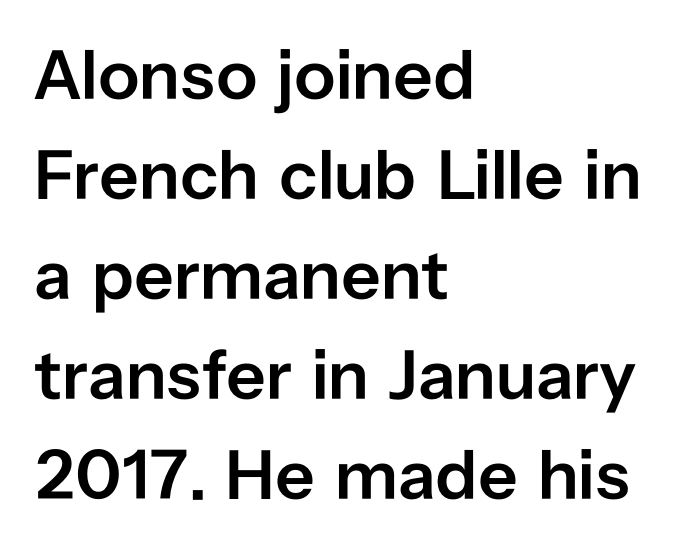
Is there any slant? The stems are plumb. Successive baselines arrive at the customary interval. Horizontally, the lines are justified to the leading edge only. The line texture is even and compact thanks to regular tracking.
